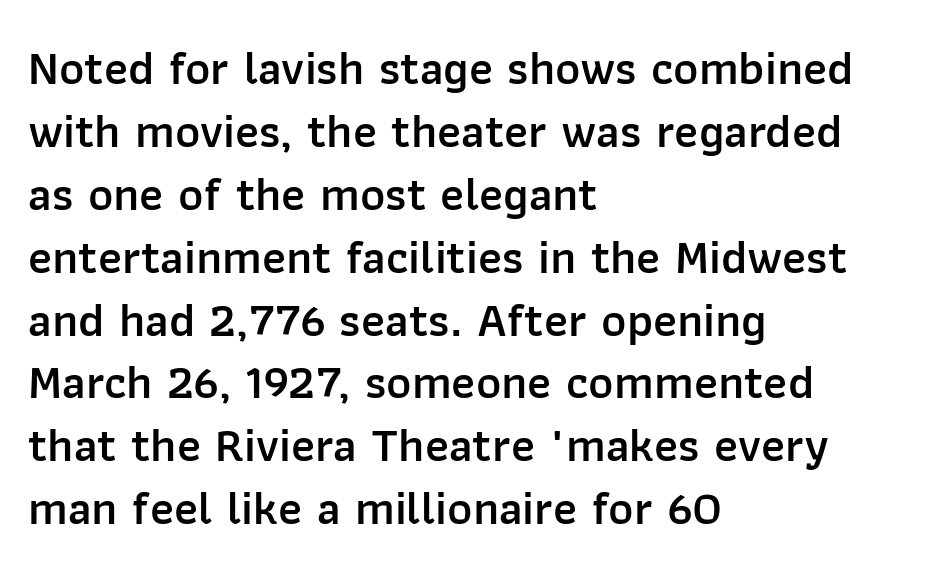
Note the varied advance widths — an 'i' is clearly narrower than an 'm'. Compared with a centered layout, this one pins lines to the left instead. The zone under the glyphs is completely vacant. Characters follow at the spacing the type designer built in.
